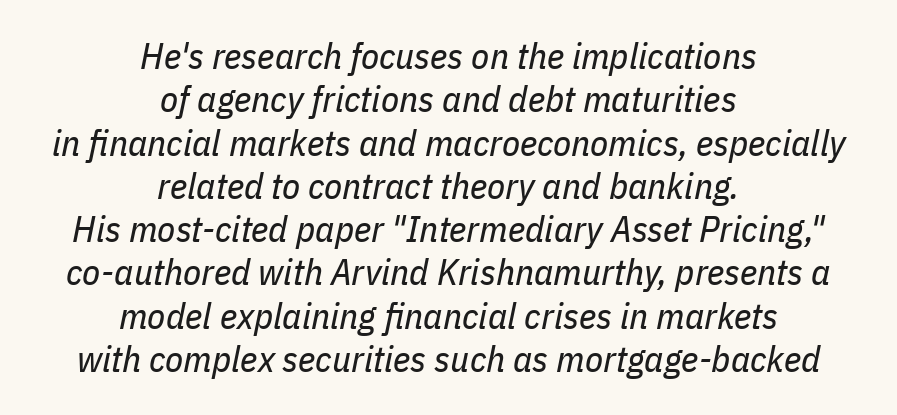
{"italic": "yes", "lean": "right", "slant_degrees": 11, "bold": "no", "weight": "regular", "width": "condensed", "stroke_contrast": "low", "x_height": "medium", "monospaced": "no", "underline": "no", "align": "center", "line_spacing_ratio": 1.17, "letter_spacing": "normal", "letter_spacing_em": 0.0, "glyph_px": 37}
